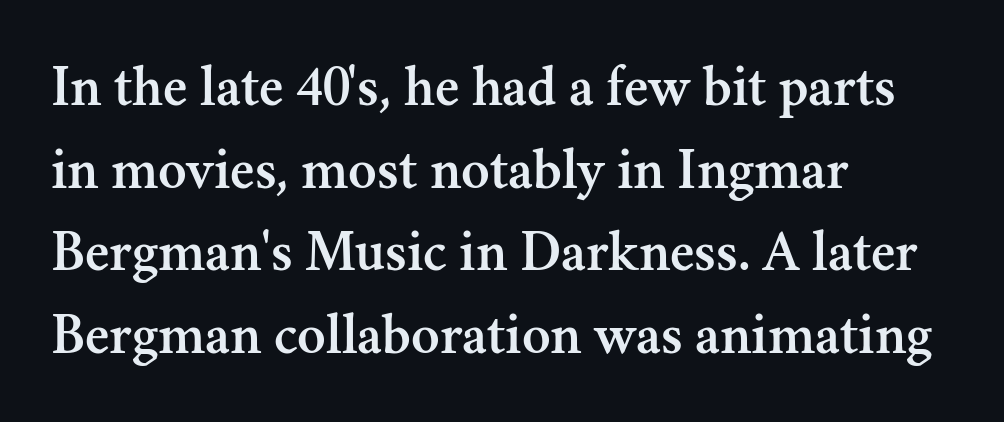
The image shows 59 px serif type, upright; set left-aligned, normal line spacing (1.4x), normal letter spacing, not underlined; medium stroke contrast and a small x-height.
